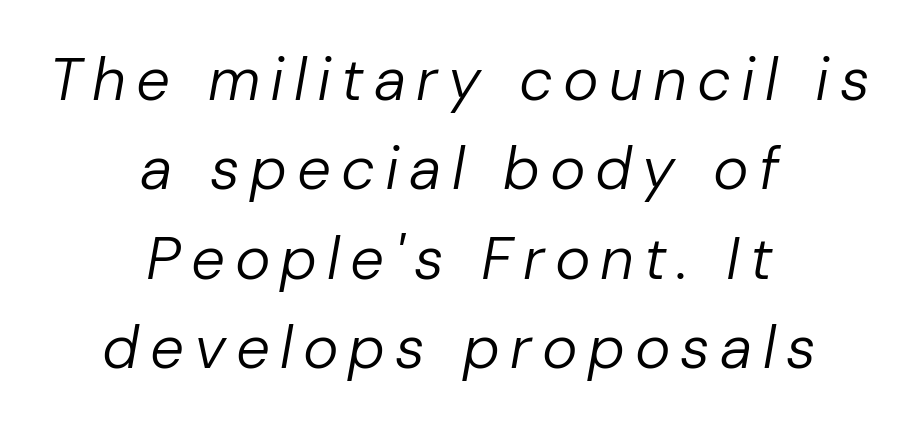
The image shows 60 px regular-weight type, italic (leaning right); set centered, normal line spacing (1.49x), not underlined; low stroke contrast and a medium x-height.
